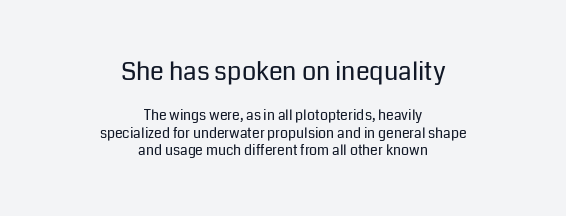
{"italic": "no", "bold": "no", "underline": "no", "align": "center", "line_spacing": "normal", "line_spacing_ratio": 1.25, "letter_spacing": "normal", "letter_spacing_em": 0.0, "larger_block": "first", "size_ratio": 1.79, "glyph_px": 25}
